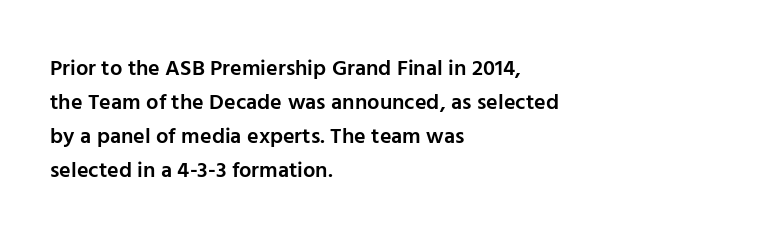
{"italic": "no", "bold": "semi", "underline": "no", "align": "left", "line_spacing": "normal", "line_spacing_ratio": 1.54, "letter_spacing": "normal", "letter_spacing_em": 0.0, "glyph_px": 22}
